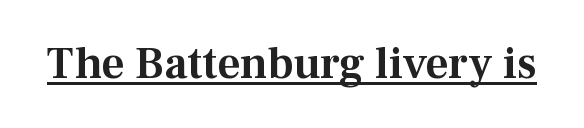
{"serif": "yes", "italic": "no", "width": "normal", "stroke_contrast": "medium", "x_height": "medium", "monospaced": "no", "underline": "yes", "letter_spacing": "normal", "letter_spacing_em": 0.0, "glyph_px": 45}
